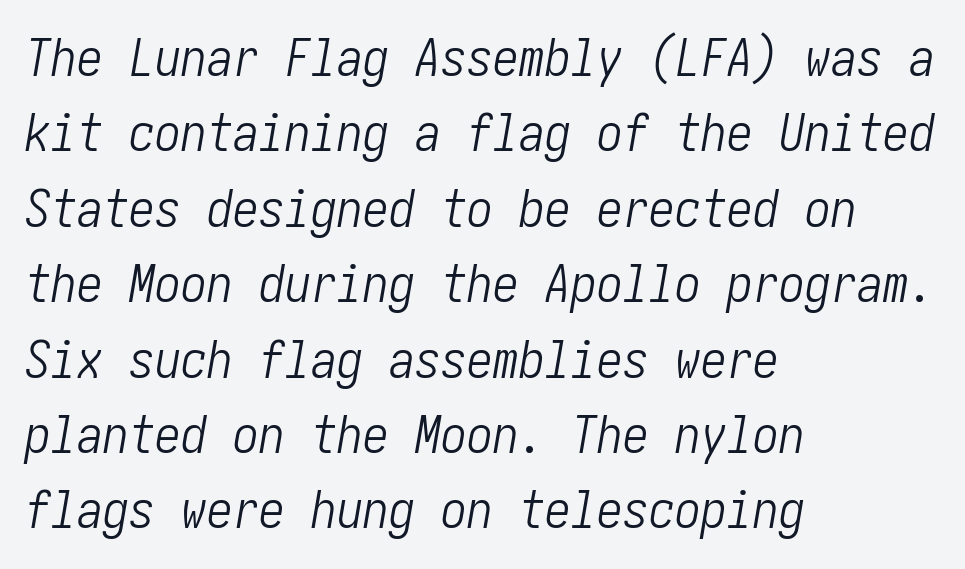
What stands out about the letter spacing? Nothing — it is the standard amount. Type without underlining. Rows of type keep a routine distance in the vertical direction. Casual observation: everything's shoved over to the left.
